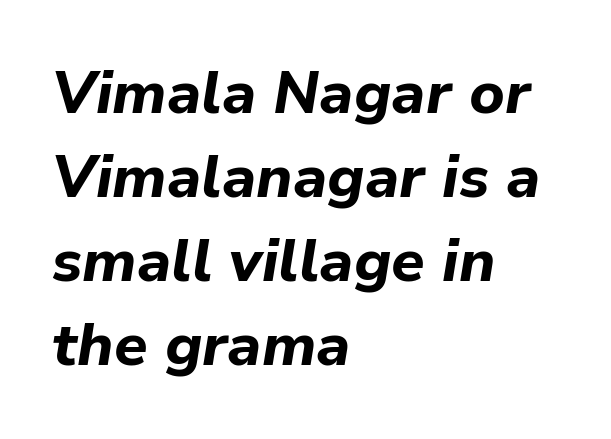
{"italic": "yes", "lean": "right", "slant_degrees": 9, "bold": "yes", "weight": "bold", "width": "normal", "stroke_contrast": "low", "x_height": "medium", "monospaced": "no", "underline": "no", "align": "left", "line_spacing": "normal", "line_spacing_ratio": 1.4, "letter_spacing": "normal", "letter_spacing_em": 0.0, "glyph_px": 60}
